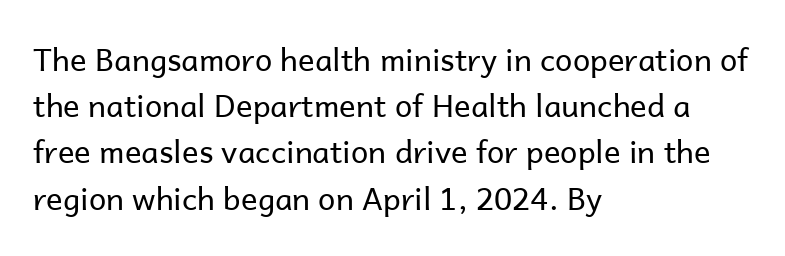
Q: Is the text bold? A: No.
Q: Is the text italic (slanted)? A: No, it is upright.
Q: Is the typeface a serif or a sans-serif typeface? A: Sans-serif.
Q: Is the text underlined? A: No.
Q: How is the paragraph aligned? A: Left-aligned.
Q: Is the spacing between letters normal or unusually wide? A: Normal.
Q: Is the spacing between lines tight, normal or loose? A: Normal.
Q: Width (condensed, normal, or wide)? A: Normal.
Q: Stroke contrast? A: Low.
Q: x-height? A: Medium.
Q: Monospaced? A: No.
